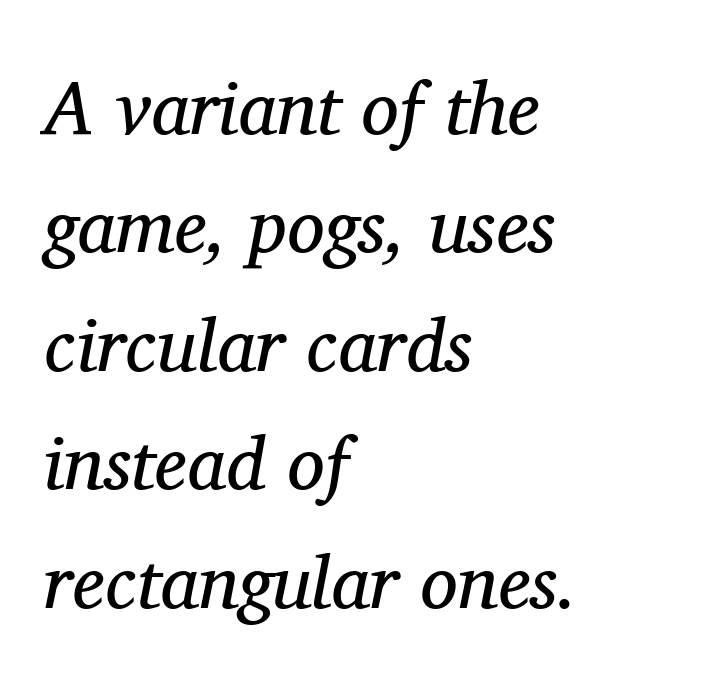
{"serif": "yes", "italic": "yes", "lean": "right", "slant_degrees": 11, "bold": "no", "weight": "regular", "width": "normal", "stroke_contrast": "medium", "x_height": "medium", "monospaced": "no", "underline": "no", "align": "left", "line_spacing": "normal", "line_spacing_ratio": 1.58, "letter_spacing": "normal", "letter_spacing_em": 0.0, "glyph_px": 75}
